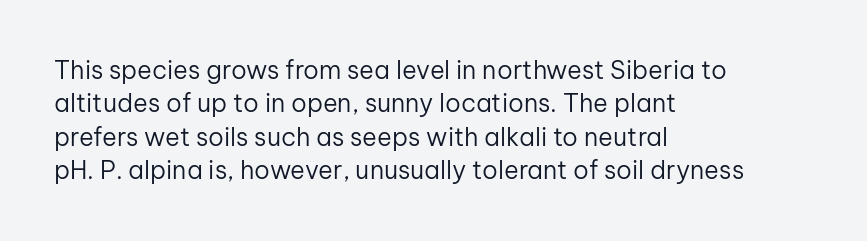
The image shows 25 px text type, upright; set left-aligned, normal line spacing (1.34x), normal letter spacing, not underlined.
